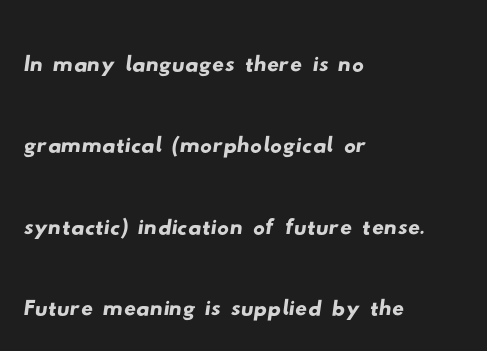
{"serif": "no", "width": "wide", "stroke_contrast": "low", "x_height": "small", "monospaced": "no", "underline": "no", "align": "left", "line_spacing": "normal", "line_spacing_ratio": 1.38, "letter_spacing": "normal", "letter_spacing_em": 0.0, "glyph_px": 59}
